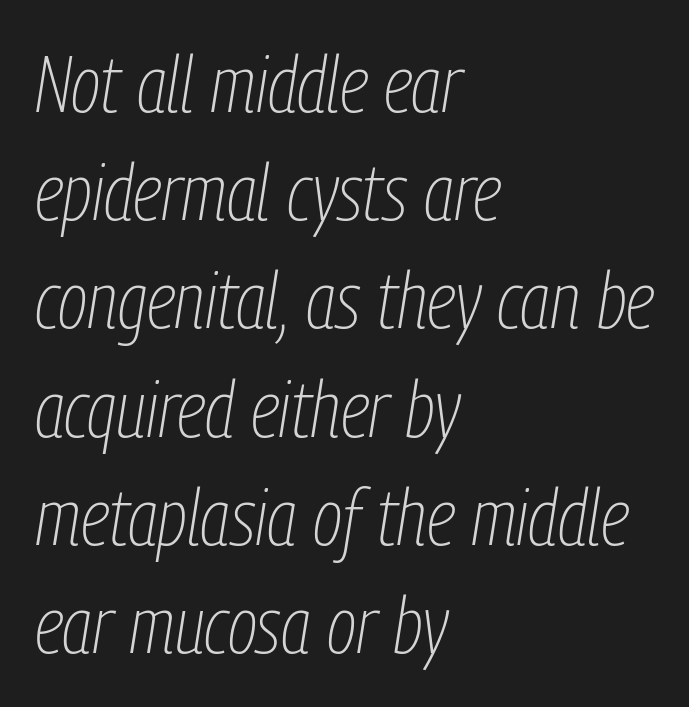
Q: Is the text bold? A: No.
Q: Is the text italic (slanted)? A: Yes, it leans right by about 9 degrees.
Q: Is the text underlined? A: No.
Q: How is the paragraph aligned? A: Left-aligned.
Q: Is the spacing between letters normal or unusually wide? A: Normal.
Q: Is the spacing between lines tight, normal or loose? A: Normal.
Q: Width (condensed, normal, or wide)? A: Condensed.
Q: Stroke contrast? A: Low.
Q: x-height? A: Medium.
Q: Monospaced? A: No.
